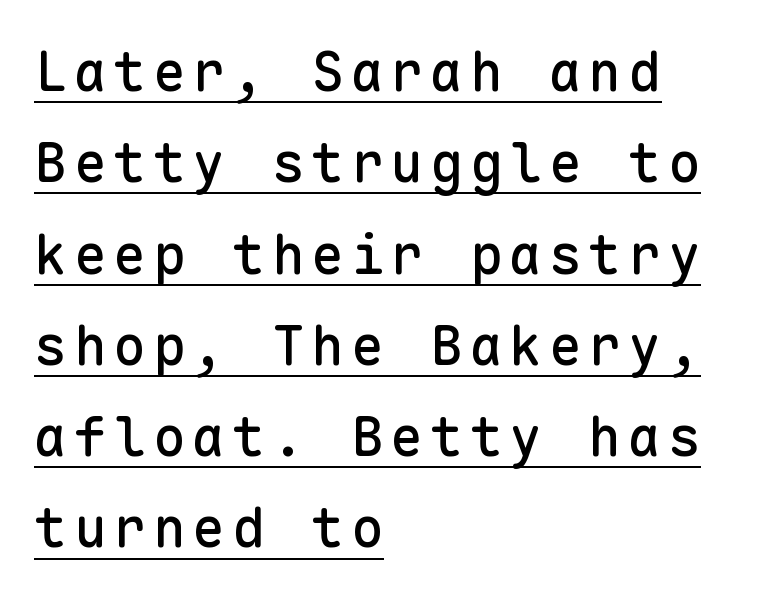
The face used here is monospaced, like something from a code editor. Quick note: interline space is typical. Does the type have serifs? No, each stem ends abruptly. Every stem runs plumb, perpendicular to the baseline. Every row of glyphs begins at an identical x-position on the left.
